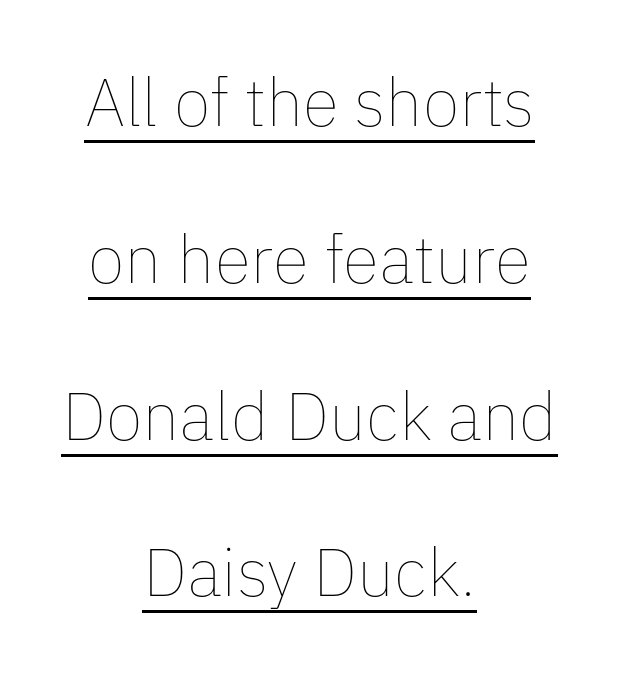
{"italic": "no", "bold": "no", "weight": "thin", "width": "normal", "stroke_contrast": "low", "x_height": "medium", "monospaced": "no", "underline": "yes", "align": "center", "line_spacing": "loose", "line_spacing_ratio": 2.34, "letter_spacing": "normal", "letter_spacing_em": 0.0, "glyph_px": 67}
